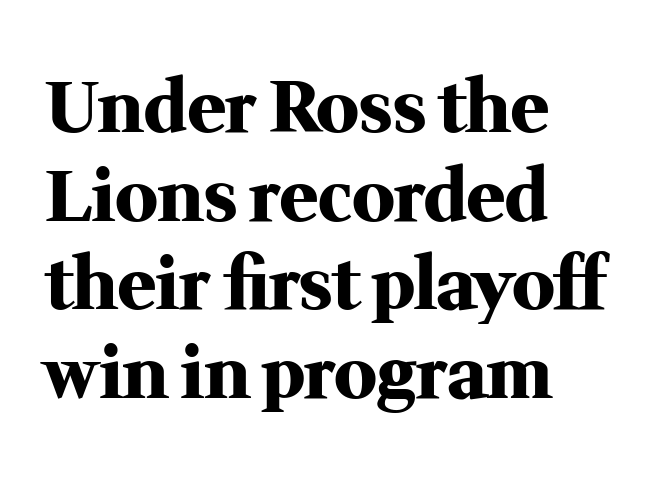
{"serif": "yes", "italic": "no", "bold": "yes", "weight": "heavy", "width": "normal", "stroke_contrast": "medium", "x_height": "medium", "monospaced": "no", "underline": "no", "align": "left", "line_spacing": "normal", "line_spacing_ratio": 1.25, "letter_spacing": "normal", "letter_spacing_em": 0.0, "glyph_px": 71}
